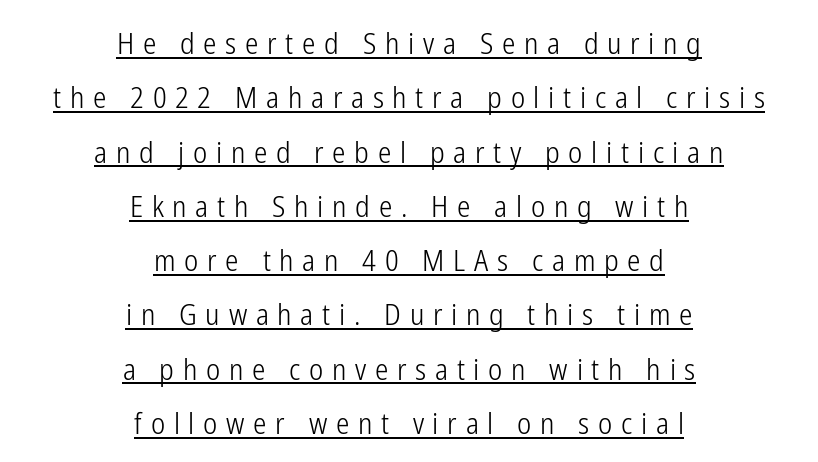
The image shows 30 px light, condensed sans-serif type, upright; set centered, line spacing 1.81x, unusually wide letter spacing (+0.29 em), underlined; low stroke contrast and a medium x-height.
